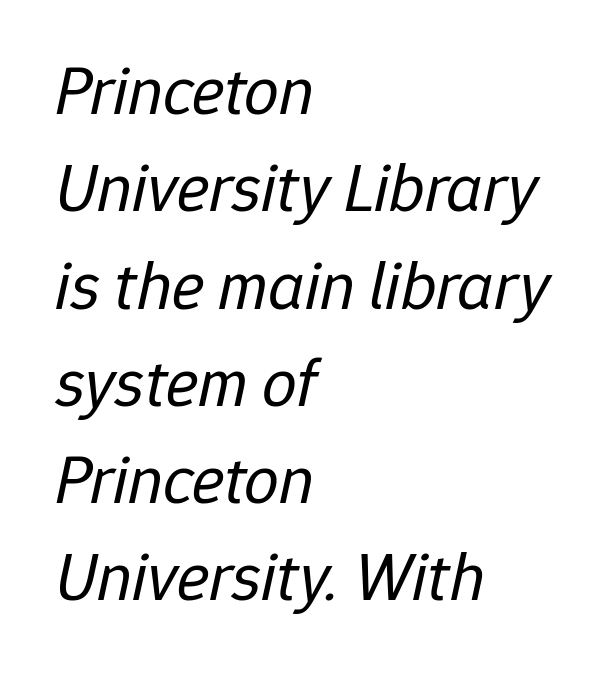
Lines of text with bare space underneath. Each letter keeps its own natural width here, so spacing adapts to shape. The letterforms sit shoulder to shoulder at normal distance. How would I describe the line gaps? Plain and ordinary. Is the type slanted? Yes — the strokes lean at a clear angle. The lines in this sample share a left origin and differ only in where they stop.
